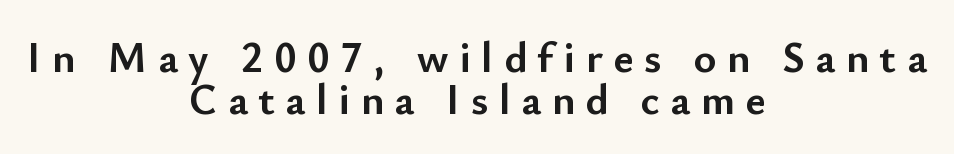
Upright lettering throughout. The rendering uses natural spacing where letterforms have individual widths. The characters display no serif detailing; their extremities are plain. Strokes here are thick enough to call this a true bold. Vertical spacing — tight. If you folded the block vertically in half, each line would mirror itself in length.
